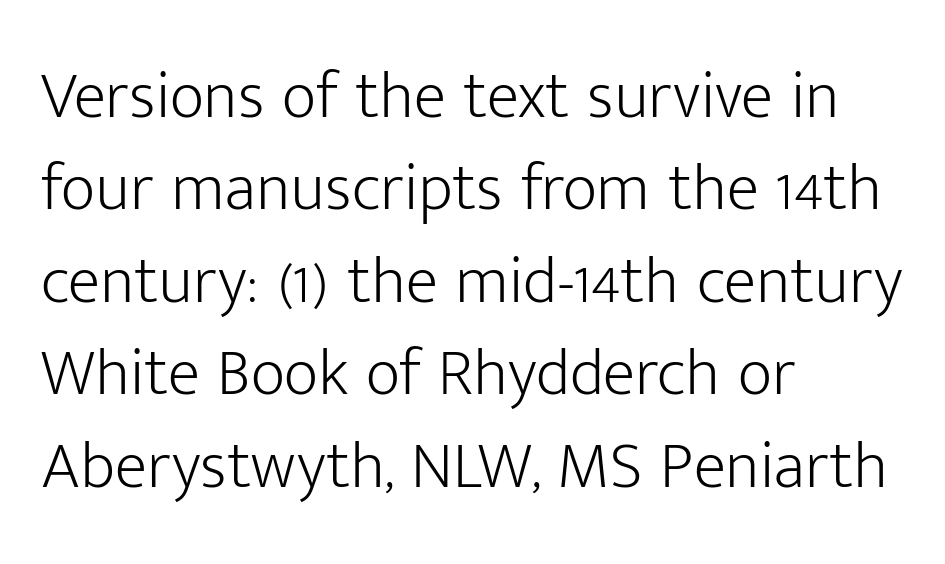
Q: Is the text bold? A: No.
Q: Is the text italic (slanted)? A: No, it is upright.
Q: Is the typeface a serif or a sans-serif typeface? A: Sans-serif.
Q: Is the text underlined? A: No.
Q: How is the paragraph aligned? A: Left-aligned.
Q: Is the spacing between letters normal or unusually wide? A: Normal.
Q: Is the spacing between lines tight, normal or loose? A: Normal.
Q: Width (condensed, normal, or wide)? A: Normal.
Q: Stroke contrast? A: Low.
Q: x-height? A: Medium.
Q: Monospaced? A: No.
